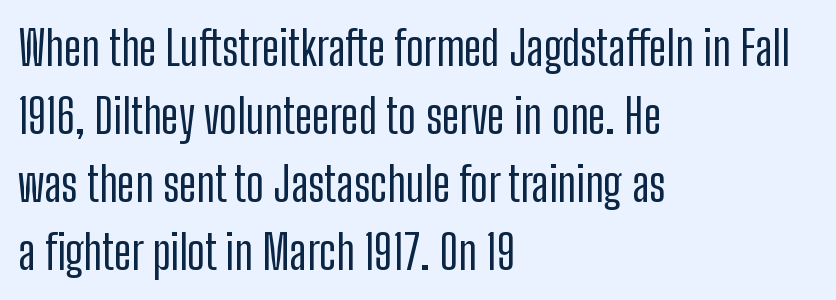
Line spacing here is normal. The type sits square on the baseline with zero lean. The letters advance in unequal steps, a hallmark of proportional type. Words float on clear page, feet unadorned.
